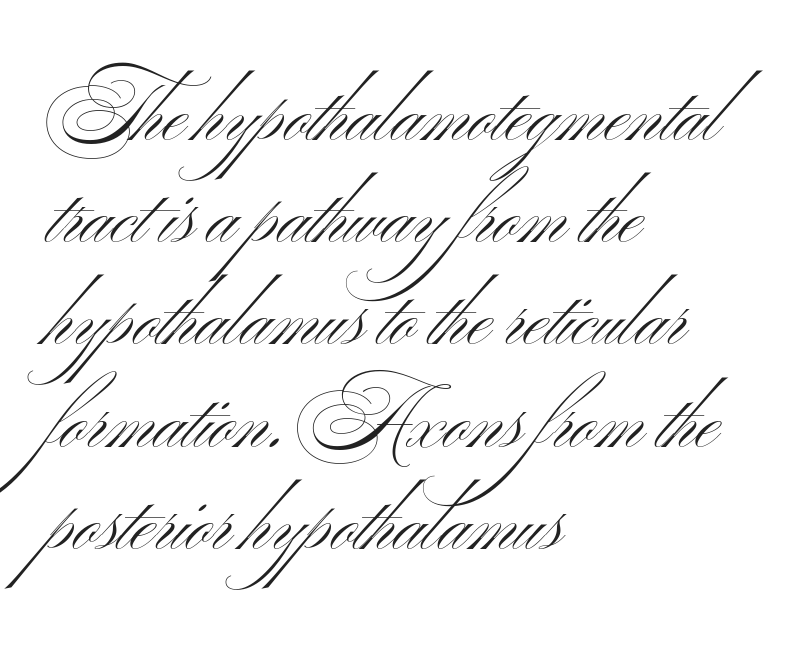
Nothing heavy about these letters — not bold at all. Font category for this specimen: sans-serif. Every row of glyphs begins at an identical x-position on the left. In terms of letterspacing, this is plain default setting. Notice how descenders clear the ascenders below comfortably — that's standard leading.
